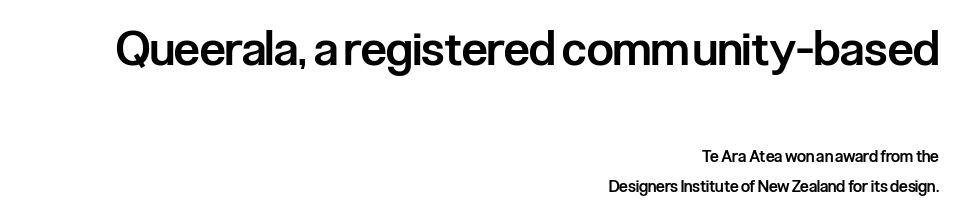
Q: Is the text bold? A: Semi-bold.
Q: Is the text italic (slanted)? A: No, it is upright.
Q: Is the typeface a serif or a sans-serif typeface? A: Sans-serif.
Q: Is the text underlined? A: No.
Q: How is the paragraph aligned? A: Right-aligned.
Q: Is the spacing between letters normal or unusually wide? A: Normal.
Q: Which block of text is set in a larger size, the first (top) or the second (bottom)? A: The first (top) one.
Q: Width (condensed, normal, or wide)? A: Condensed.
Q: Stroke contrast? A: Low.
Q: x-height? A: Medium.
Q: Monospaced? A: No.
